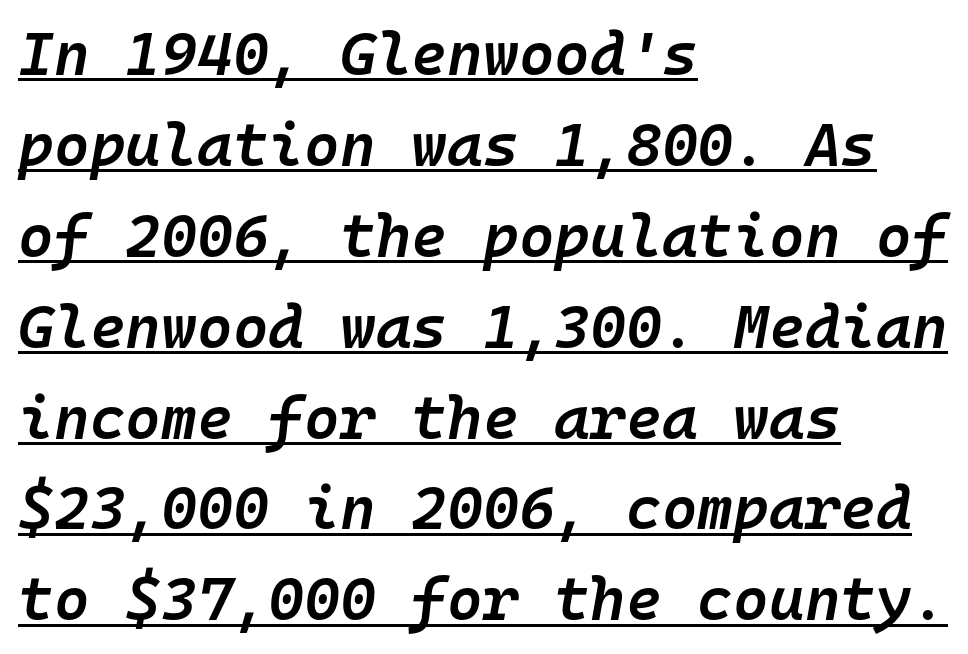
The rendered words wear a rule along their underside. Yep, that's italic — everything's leaning. The typesetting leans somewhat heavy: a semibold. This rendering uses left alignment, leaving the right contour irregular. Looks like terminal output: every glyph gets an equal slot.
